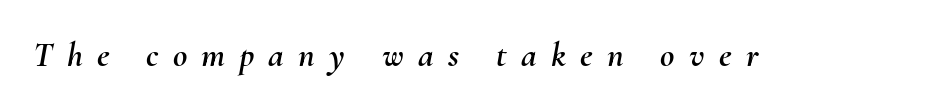
The image shows 35 px text type, italic (leaning right); set unusually wide letter spacing (+0.41 em), not underlined; medium stroke contrast and a small x-height.
